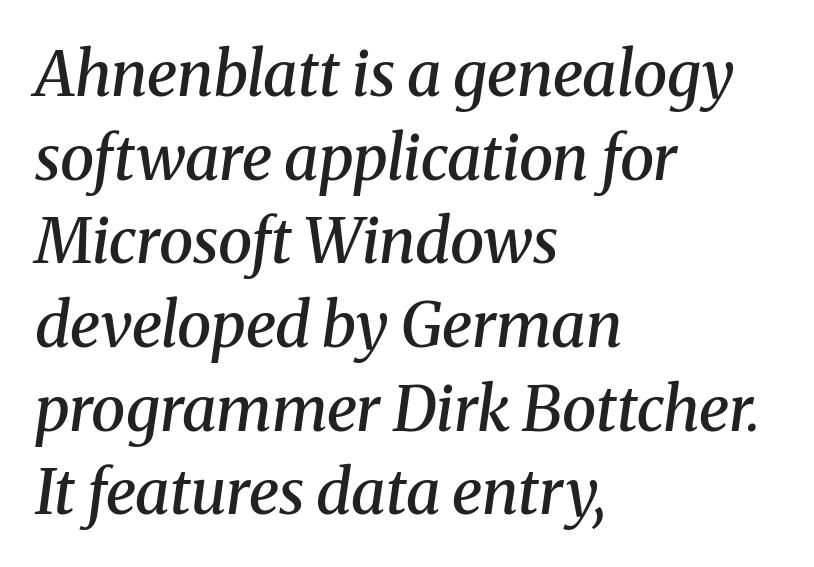
The glyphs look as if they've been sheared to an angle. Standard letterfit; no display-style spreading of the glyphs. The space beneath each line is pristine and unruled. Line beginnings align vertically; line endings do not.
